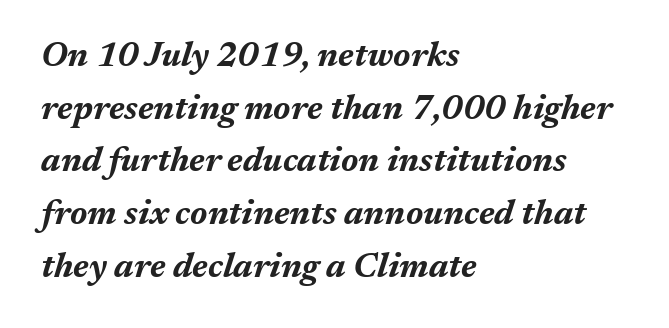
Q: Is the text bold? A: Yes.
Q: Is the text italic (slanted)? A: Yes, it leans right by about 17 degrees.
Q: Is the text underlined? A: No.
Q: How is the paragraph aligned? A: Left-aligned.
Q: Is the spacing between letters normal or unusually wide? A: Normal.
Q: Is the spacing between lines tight, normal or loose? A: Normal.
Q: Width (condensed, normal, or wide)? A: Normal.
Q: Stroke contrast? A: Medium.
Q: x-height? A: Medium.
Q: Monospaced? A: No.
